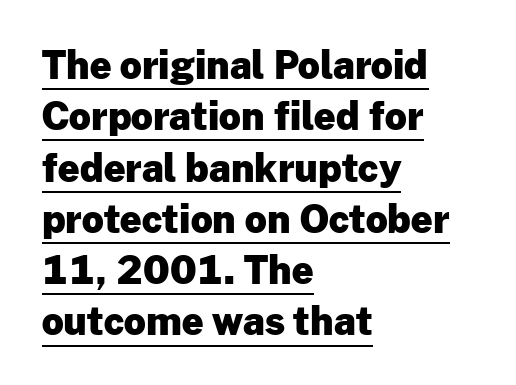
{"serif": "no", "italic": "no", "bold": "yes", "weight": "heavy", "width": "normal", "stroke_contrast": "low", "x_height": "medium", "monospaced": "no", "underline": "yes", "align": "left", "line_spacing": "normal", "line_spacing_ratio": 1.35, "letter_spacing": "normal", "letter_spacing_em": 0.0, "glyph_px": 38}
